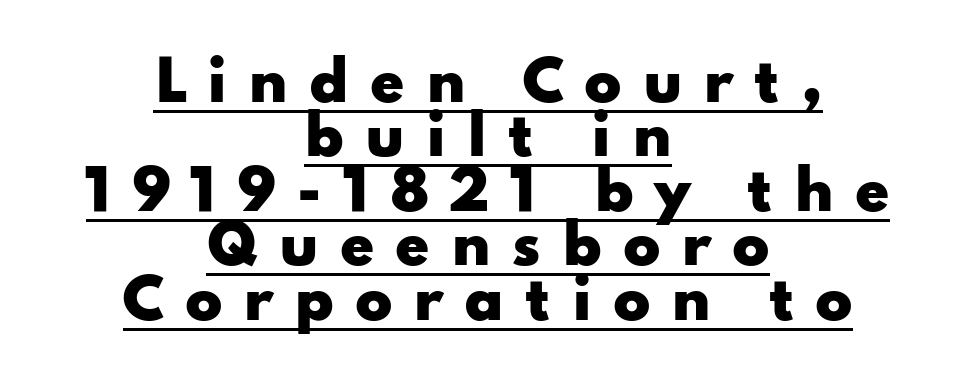
{"serif": "no", "italic": "no", "bold": "yes", "weight": "heavy", "width": "wide", "stroke_contrast": "low", "x_height": "small", "monospaced": "no", "underline": "yes", "align": "center", "line_spacing": "tight", "line_spacing_ratio": 0.99, "letter_spacing": "wide", "letter_spacing_em": 0.38, "glyph_px": 55}
